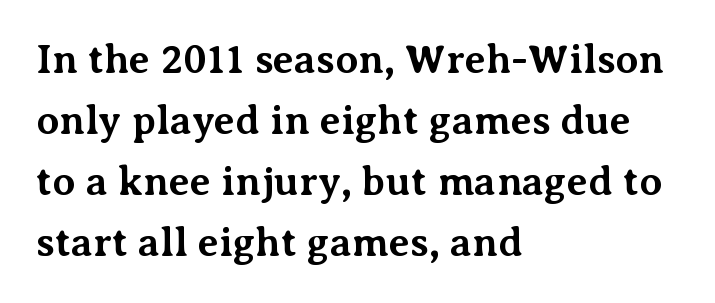
This rendering leaves character spacing at its baseline value. Glance below the letters and you will spot only blank space. These lines are set flush left with a ragged right edge. Is this a fixed-width face? No — the glyphs have proportional, varying widths. Italic? Not at all — the glyphs are vertical.
